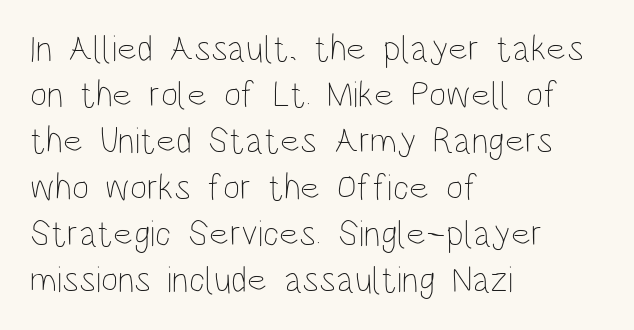
The image shows 37 px thin, condensed type, upright; set left-aligned, normal line spacing (1.25x), normal letter spacing, not underlined; low stroke contrast and a large x-height.
